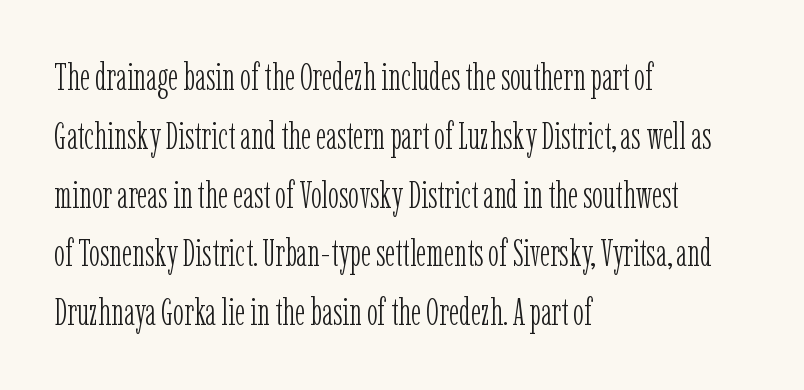
The image shows 37 px light, condensed serif type, upright; set left-aligned, normal line spacing (1.59x), normal letter spacing, not underlined; low stroke contrast and a medium x-height.
